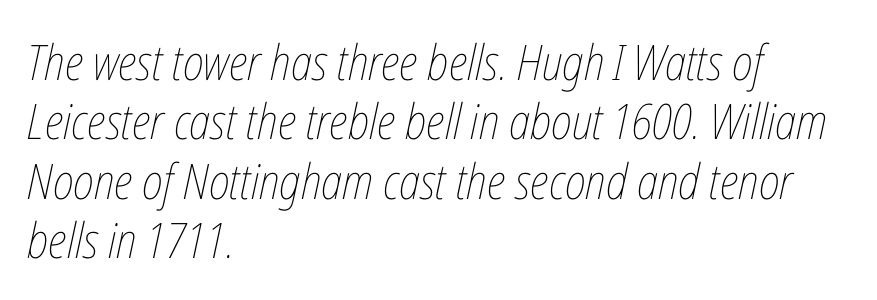
{"italic": "yes", "lean": "right", "slant_degrees": 12, "bold": "no", "weight": "thin", "width": "condensed", "stroke_contrast": "low", "x_height": "medium", "monospaced": "no", "underline": "no", "align": "left", "line_spacing_ratio": 1.21, "letter_spacing": "normal", "letter_spacing_em": 0.0, "glyph_px": 49}
